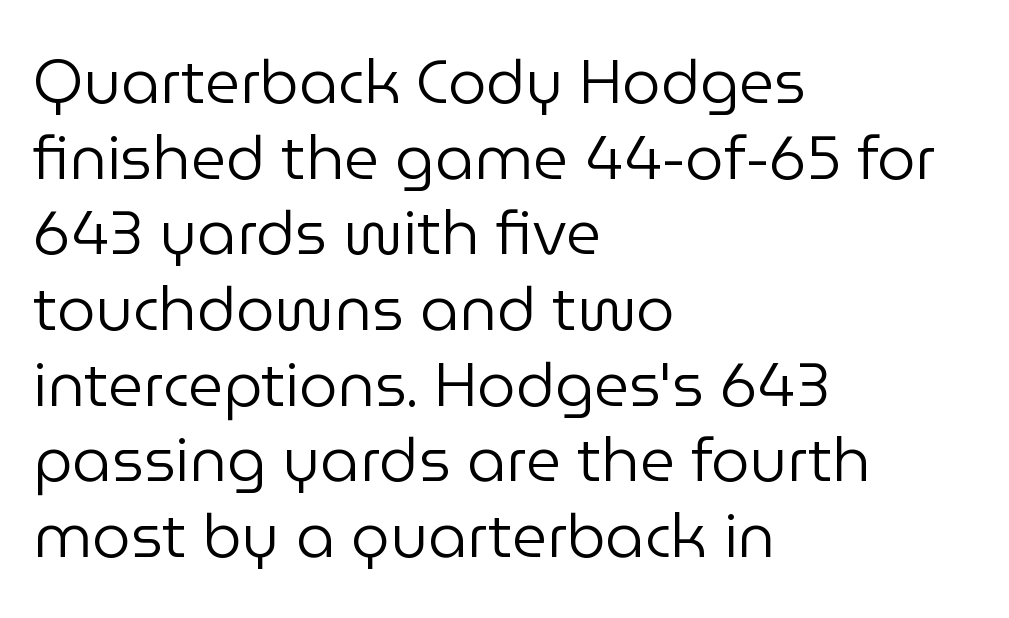
{"serif": "no", "italic": "no", "bold": "no", "weight": "regular", "width": "normal", "stroke_contrast": "low", "x_height": "medium", "monospaced": "no", "underline": "no", "align": "left", "line_spacing_ratio": 1.24, "letter_spacing": "normal", "letter_spacing_em": 0.0, "glyph_px": 61}
